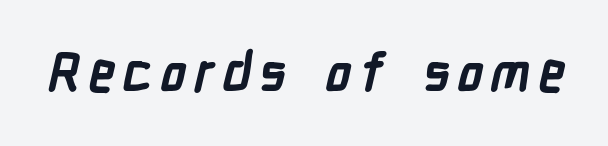
The image shows 53 px semibold, condensed sans-serif type; set not underlined; low stroke contrast and a medium x-height.
